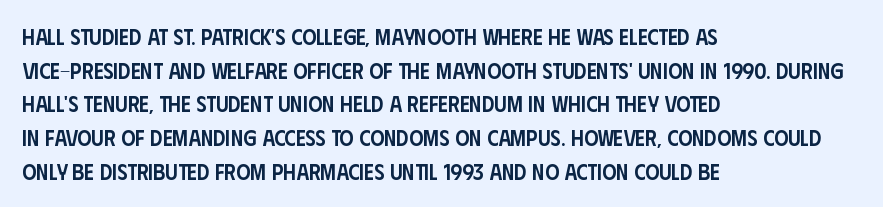
Q: Is the text bold? A: Semi-bold.
Q: Is the text italic (slanted)? A: No, it is upright.
Q: Is the text underlined? A: No.
Q: How is the paragraph aligned? A: Left-aligned.
Q: Is the spacing between letters normal or unusually wide? A: Normal.
Q: Is the spacing between lines tight, normal or loose? A: Normal.
